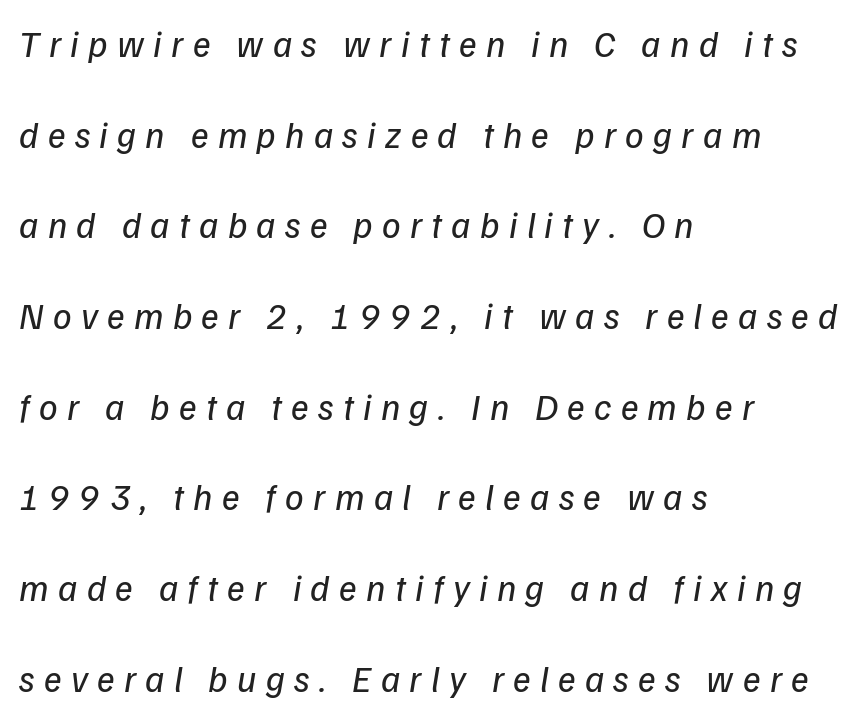
The image shows 37 px regular-weight sans-serif type; set left-aligned, loose line spacing (2.45x), unusually wide letter spacing (+0.25 em), not underlined; low stroke contrast and a medium x-height.
